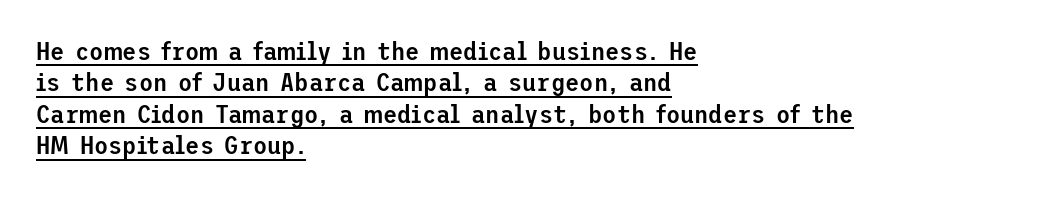
Unlike italic type, these characters show no tilt at all. The rendering uses the underline text-decoration. This is the in-between weight designers call semibold or demi. The gaps between neighbouring characters are ordinary and unremarkable. The paragraph shown leans on its left margin.
